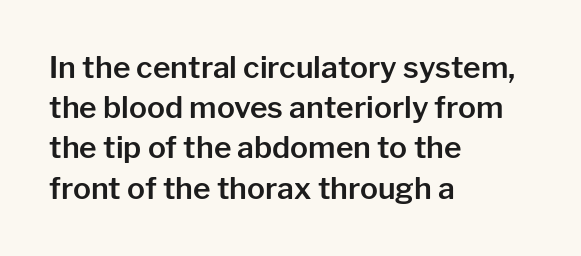
Q: Is the text italic (slanted)? A: No, it is upright.
Q: Is the typeface a serif or a sans-serif typeface? A: Sans-serif.
Q: Is the text underlined? A: No.
Q: How is the paragraph aligned? A: Left-aligned.
Q: Is the spacing between letters normal or unusually wide? A: Normal.
Q: Is the spacing between lines tight, normal or loose? A: Normal.
Q: Width (condensed, normal, or wide)? A: Normal.
Q: Stroke contrast? A: Low.
Q: x-height? A: Medium.
Q: Monospaced? A: No.
